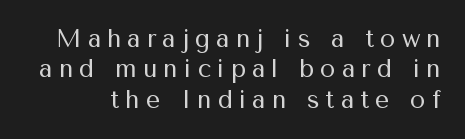
Stroke mass is kept to a normal reading level or below. Is the letter spacing exaggerated? Yes — the characters are pushed far apart. Unmarked baselines from the first word to the last. Vertical strokes here are truly vertical.
